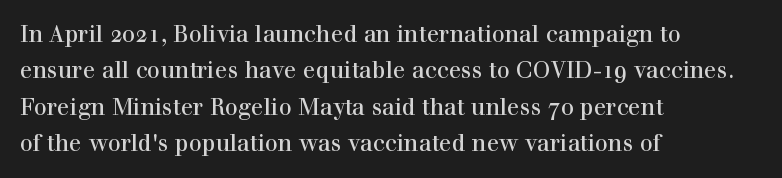
The image shows 23 px text type, upright; set left-aligned, normal line spacing (1.58x), normal letter spacing, not underlined.
